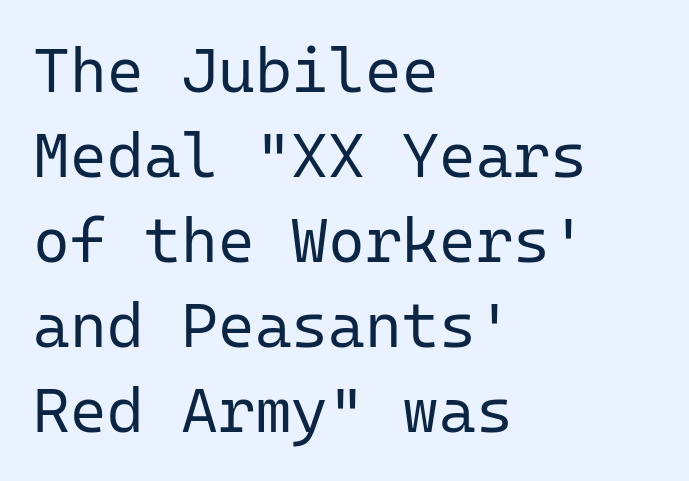
The image shows 63 px regular-weight sans-serif type, upright, monospaced; set left-aligned, normal line spacing (1.35x), normal letter spacing, not underlined; low stroke contrast and a medium x-height.
